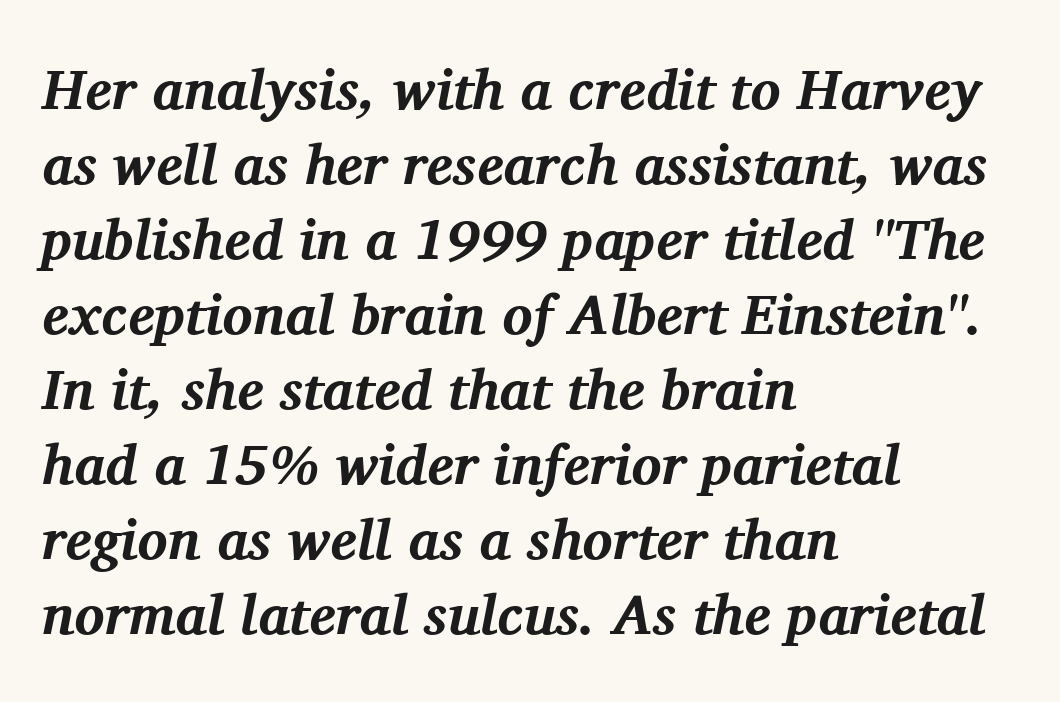
The image shows 56 px bold serif type, italic (leaning right); set left-aligned, normal line spacing (1.34x), normal letter spacing, not underlined; medium stroke contrast and a medium x-height.
